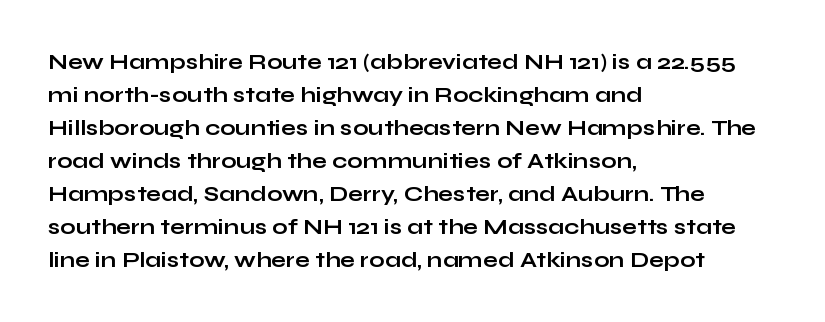
{"italic": "no", "bold": "yes", "underline": "no", "align": "left", "line_spacing": "normal", "line_spacing_ratio": 1.5, "letter_spacing": "normal", "letter_spacing_em": 0.0, "glyph_px": 22}
